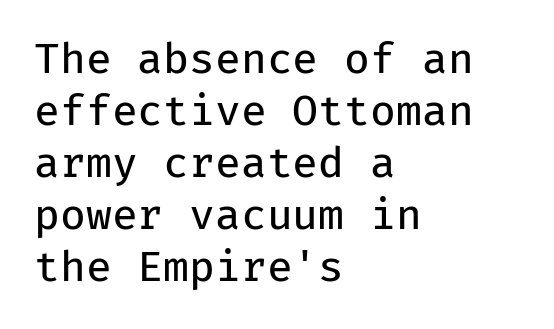
Serif or sans? Sans — the stroke terminals are bare. The text block is weighted toward the left margin, trailing off unevenly rightward. These lines keep a tight, regular rhythm from letter to letter. The weight would be labelled regular, book, light, or lighter still.
